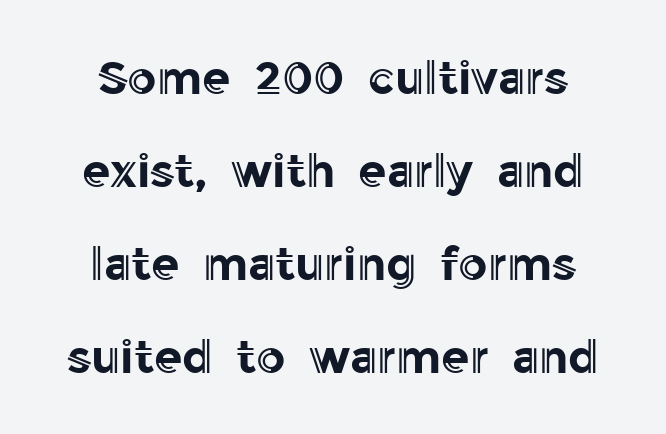
Q: Is the text italic (slanted)? A: No, it is upright.
Q: Is the text underlined? A: No.
Q: Is the spacing between letters normal or unusually wide? A: Normal.
Q: Is the spacing between lines tight, normal or loose? A: Loose.
Q: Width (condensed, normal, or wide)? A: Normal.
Q: x-height? A: Medium.
Q: Monospaced? A: No.
